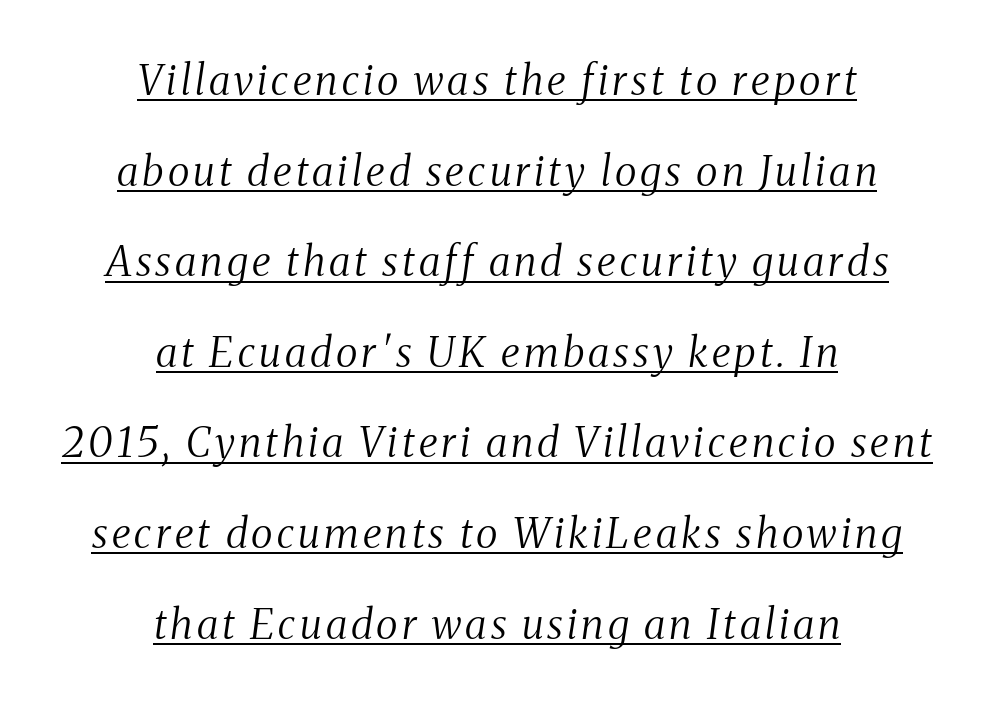
It's the slanting kind of type. Is this a heavy cut? Hardly; it is regular or lighter. How would I describe the line gaps? Wide and relaxed. A typesetter would call this proportional, since set widths differ per character.
